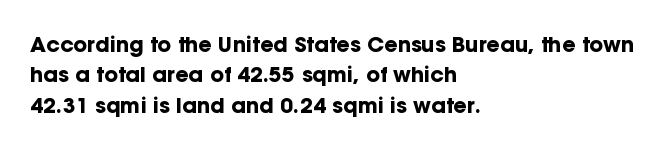
The image shows 21 px bold type, upright; set left-aligned, normal line spacing (1.45x), normal letter spacing, not underlined.
